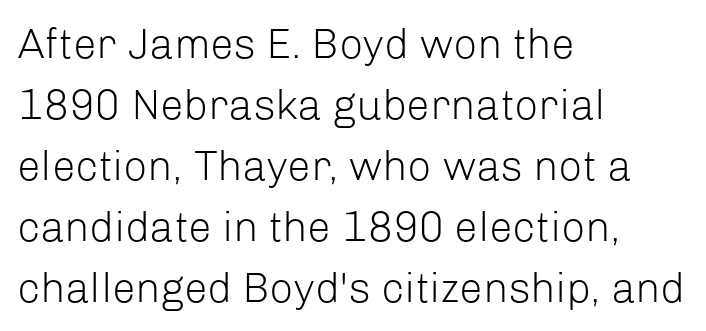
{"serif": "no", "italic": "no", "bold": "no", "weight": "light", "width": "normal", "stroke_contrast": "low", "x_height": "medium", "monospaced": "no", "underline": "no", "align": "left", "line_spacing": "normal", "line_spacing_ratio": 1.45, "letter_spacing": "normal", "letter_spacing_em": 0.0, "glyph_px": 42}
